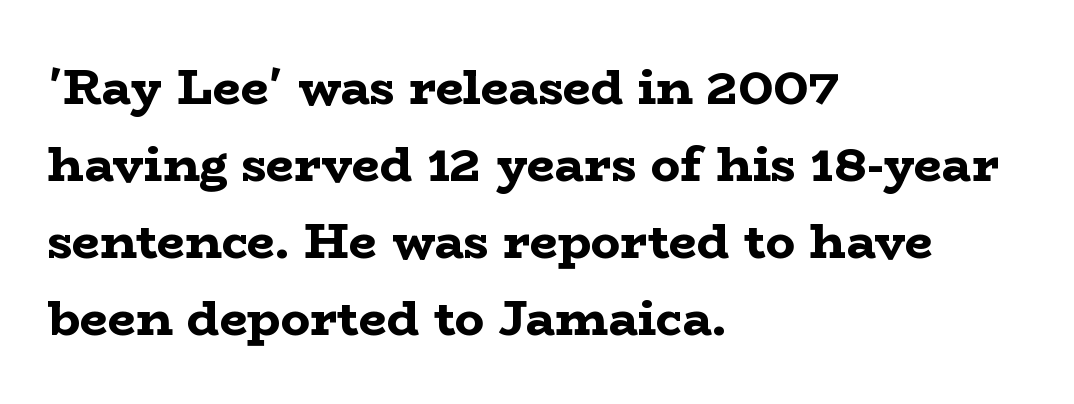
Q: Is the text bold? A: Yes.
Q: Is the text italic (slanted)? A: No, it is upright.
Q: Is the typeface a serif or a sans-serif typeface? A: Serif.
Q: Is the text underlined? A: No.
Q: How is the paragraph aligned? A: Left-aligned.
Q: Is the spacing between letters normal or unusually wide? A: Normal.
Q: Is the spacing between lines tight, normal or loose? A: Normal.
Q: Width (condensed, normal, or wide)? A: Wide.
Q: Stroke contrast? A: Low.
Q: x-height? A: Medium.
Q: Monospaced? A: No.
